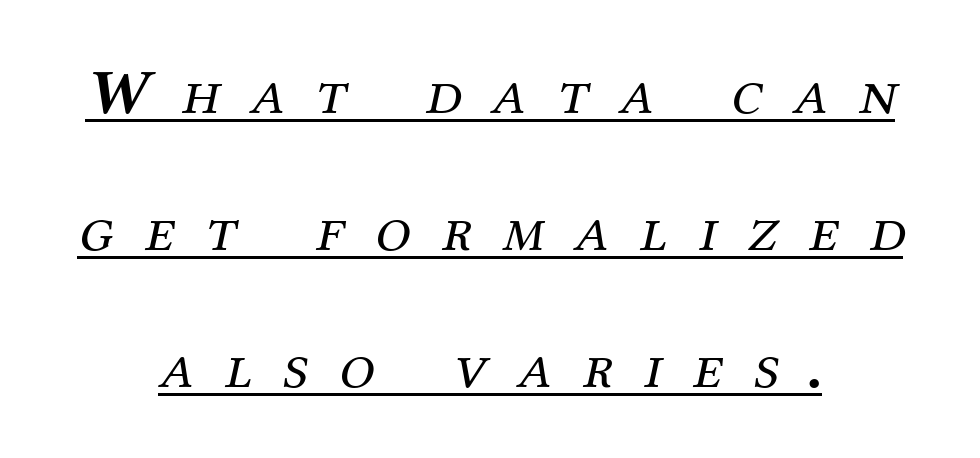
Q: Is the text bold? A: No.
Q: Is the text italic (slanted)? A: Yes, it leans right by about 12 degrees.
Q: Is the typeface a serif or a sans-serif typeface? A: Serif.
Q: Is the text underlined? A: Yes.
Q: How is the paragraph aligned? A: Centered.
Q: Is the spacing between letters normal or unusually wide? A: Unusually wide.
Q: Is the spacing between lines tight, normal or loose? A: Loose.
Q: Width (condensed, normal, or wide)? A: Normal.
Q: Stroke contrast? A: Medium.
Q: x-height? A: Medium.
Q: Monospaced? A: No.
